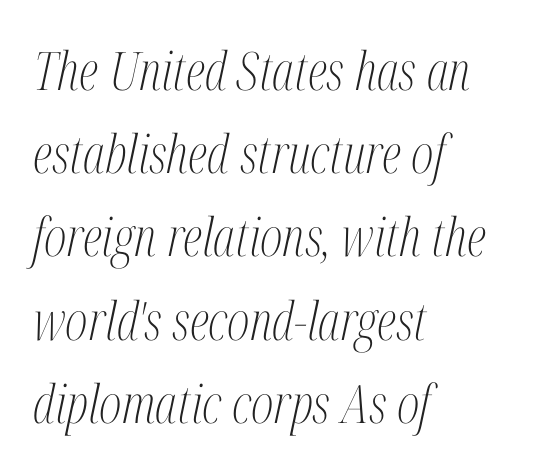
The image shows 53 px light, condensed serif type, italic (leaning right); set left-aligned, normal line spacing (1.57x), normal letter spacing, not underlined; medium stroke contrast and a medium x-height.
